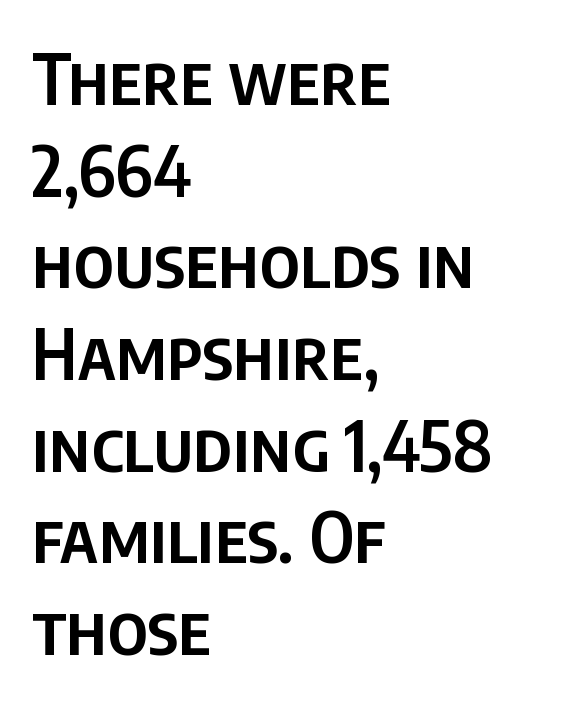
{"serif": "no", "italic": "no", "bold": "semi", "weight": "semibold", "width": "condensed", "stroke_contrast": "low", "x_height": "large", "monospaced": "no", "underline": "no", "align": "left", "line_spacing": "normal", "line_spacing_ratio": 1.31, "letter_spacing": "normal", "letter_spacing_em": 0.0, "glyph_px": 70}
